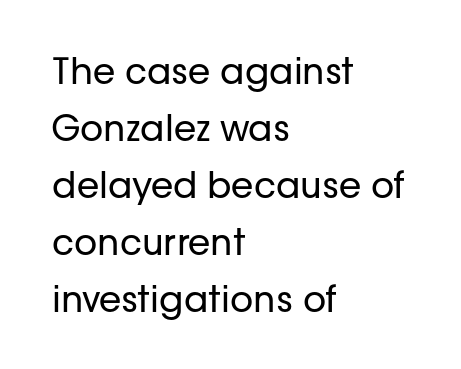
The image shows 36 px regular-weight sans-serif type, upright; set left-aligned, normal line spacing (1.58x), normal letter spacing, not underlined; low stroke contrast and a medium x-height.
